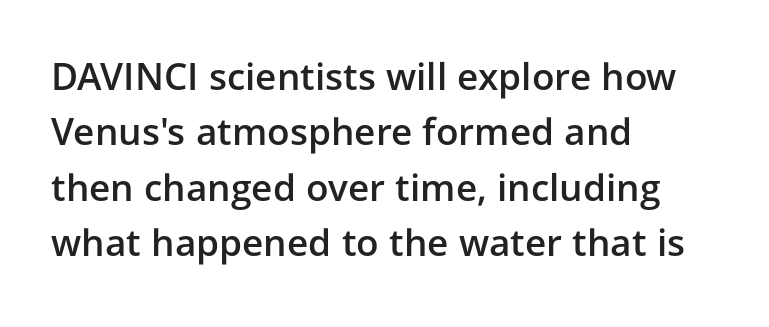
{"serif": "no", "italic": "no", "bold": "semi", "weight": "semibold", "width": "normal", "stroke_contrast": "low", "x_height": "medium", "monospaced": "no", "underline": "no", "align": "left", "line_spacing": "normal", "line_spacing_ratio": 1.5, "letter_spacing": "normal", "letter_spacing_em": 0.0, "glyph_px": 37}
